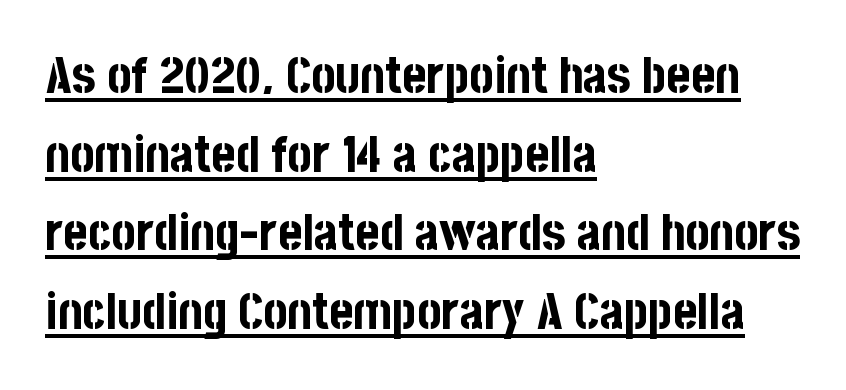
Q: Is the text bold? A: Yes.
Q: Is the text italic (slanted)? A: No, it is upright.
Q: Is the typeface a serif or a sans-serif typeface? A: Sans-serif.
Q: Is the text underlined? A: Yes.
Q: How is the paragraph aligned? A: Left-aligned.
Q: Is the spacing between letters normal or unusually wide? A: Normal.
Q: Is the spacing between lines tight, normal or loose? A: Normal.
Q: Width (condensed, normal, or wide)? A: Condensed.
Q: Stroke contrast? A: Low.
Q: x-height? A: Large.
Q: Monospaced? A: No.
